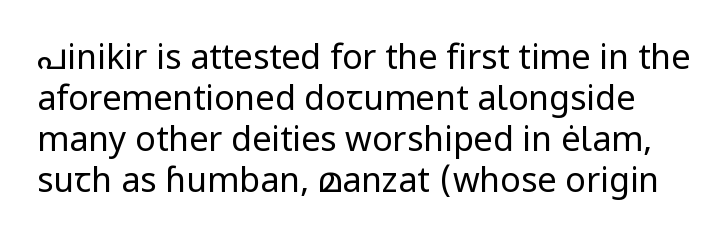
Q: Is the text bold? A: No.
Q: Is the text italic (slanted)? A: No, it is upright.
Q: Is the typeface a serif or a sans-serif typeface? A: Sans-serif.
Q: Is the text underlined? A: No.
Q: Is the spacing between letters normal or unusually wide? A: Normal.
Q: Width (condensed, normal, or wide)? A: Normal.
Q: Stroke contrast? A: Low.
Q: x-height? A: Medium.
Q: Monospaced? A: No.
